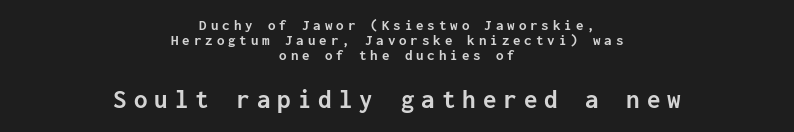
There is plenty of visible air inserted between adjacent glyphs. The leading is snug, giving the passage a crowded texture. Is the block centered? Yes — each line is placed symmetrically about the middle. A full-strength bold gives these letters their thick strokes. Which of the two is more prominent by size? The second, at the bottom. The typography opts for an upright posture over an oblique one.
